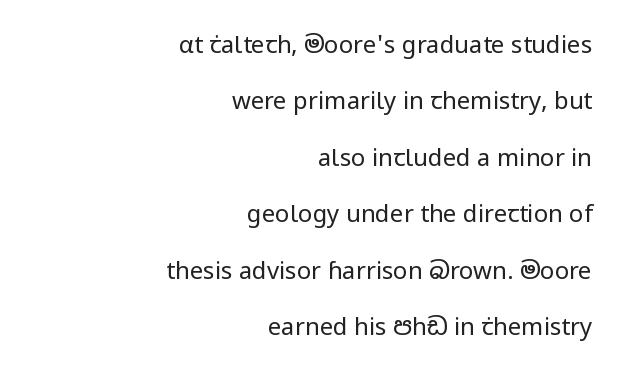
The image shows 24 px text type, upright; set right-aligned, loose line spacing (2.35x), normal letter spacing, not underlined.
